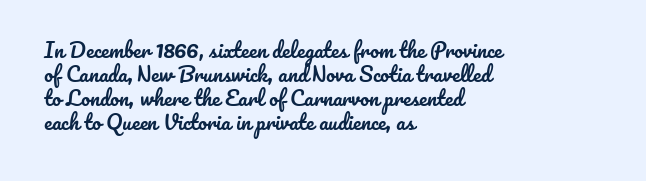
Q: Is the text italic (slanted)? A: Yes.
Q: Is the text underlined? A: No.
Q: How is the paragraph aligned? A: Left-aligned.
Q: Is the spacing between letters normal or unusually wide? A: Normal.
